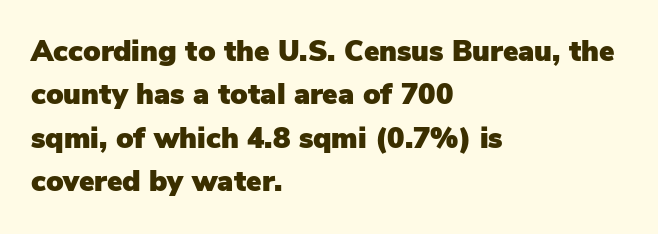
The image shows 29 px sans-serif type, upright; set left-aligned, normal line spacing (1.5x), normal letter spacing, not underlined; low stroke contrast and a medium x-height.
